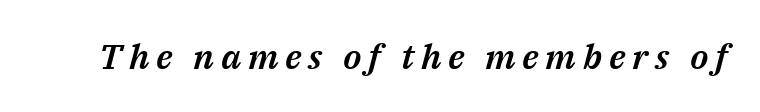
Q: Is the text italic (slanted)? A: Yes, it leans right by about 14 degrees.
Q: Is the text underlined? A: No.
Q: Width (condensed, normal, or wide)? A: Normal.
Q: Stroke contrast? A: Medium.
Q: x-height? A: Medium.
Q: Monospaced? A: No.
